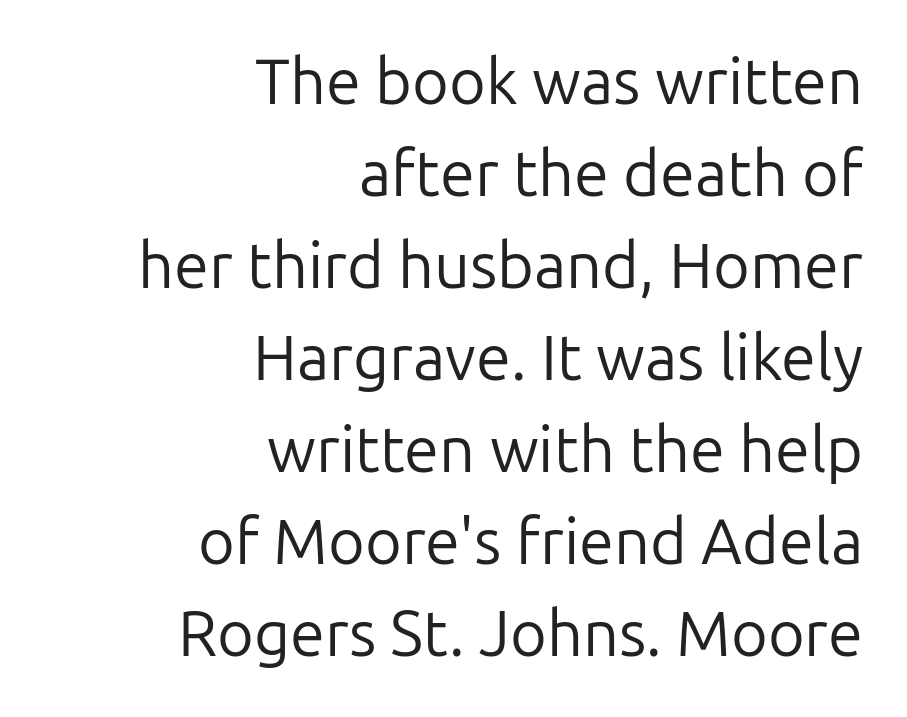
The image shows 63 px regular-weight sans-serif type, upright; set right-aligned, normal line spacing (1.46x), normal letter spacing, not underlined; low stroke contrast and a medium x-height.
